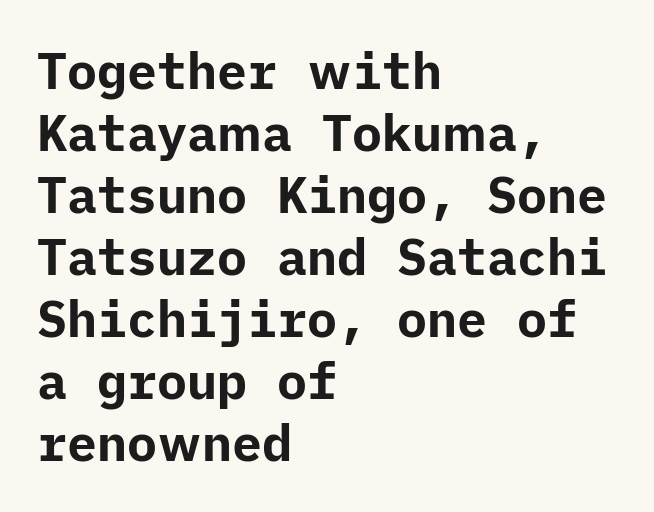
Unlike a traditional serif, this face leaves its strokes unadorned. These lines are set flush left with a ragged right edge. Standard letterfit; no display-style spreading of the glyphs. The face used here has the dense, thick strokes of a bold. Lines of text with bare space underneath.
